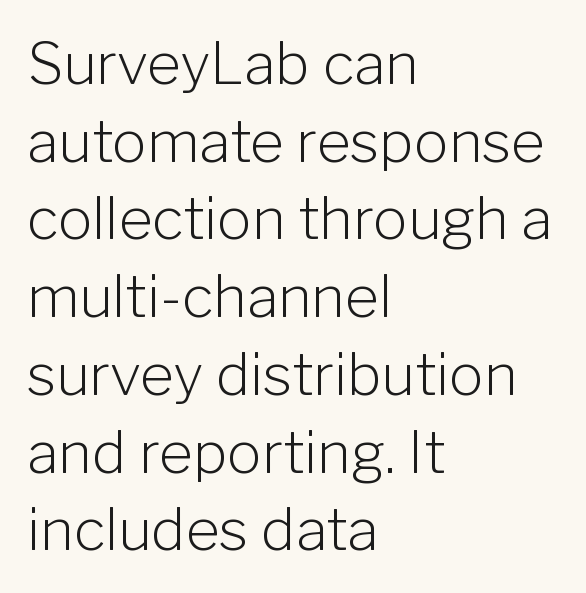
The image shows 58 px light sans-serif type, upright; set left-aligned, normal line spacing (1.34x), normal letter spacing, not underlined; low stroke contrast and a medium x-height.
